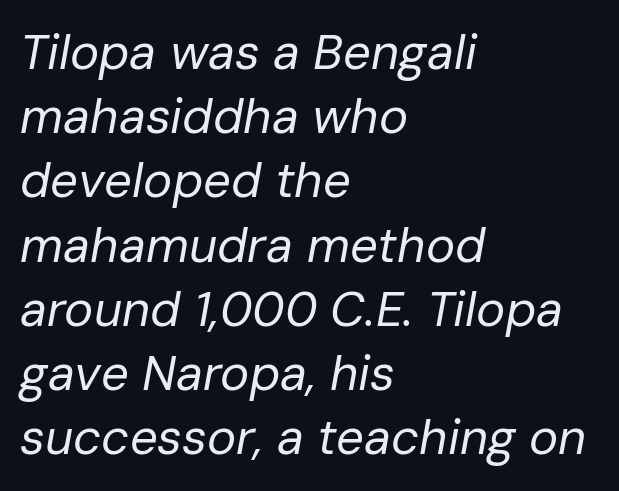
Q: Is the text bold? A: No.
Q: Is the text italic (slanted)? A: Yes, it leans right by about 10 degrees.
Q: Is the text underlined? A: No.
Q: How is the paragraph aligned? A: Left-aligned.
Q: Is the spacing between letters normal or unusually wide? A: Normal.
Q: Is the spacing between lines tight, normal or loose? A: Normal.
Q: Width (condensed, normal, or wide)? A: Normal.
Q: Stroke contrast? A: Low.
Q: x-height? A: Medium.
Q: Monospaced? A: No.
